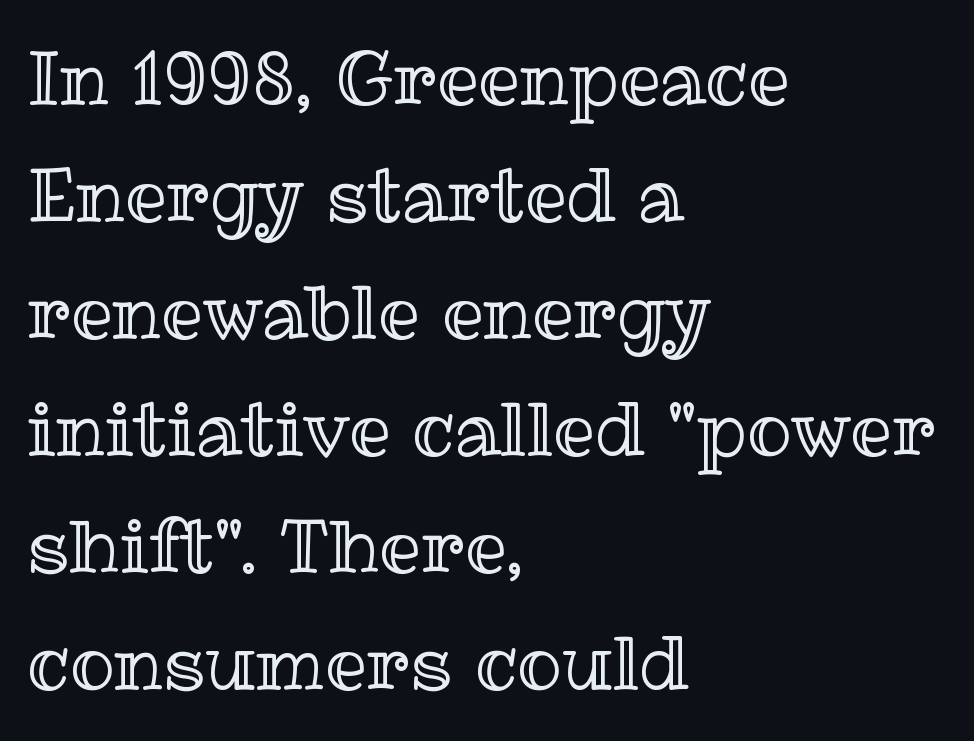
The image shows 74 px text type, upright; set left-aligned, normal line spacing (1.58x), normal letter spacing, not underlined; a medium x-height.
